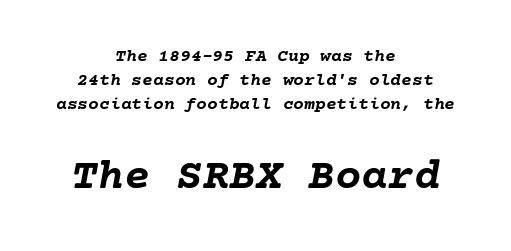
Students, observe: this is what conventionally led text looks like. Which of the two is more prominent by size? The second, at the bottom. The passage shown is not underscored anywhere. The letters are bold, with thick, heavy strokes. Visually the block forms a symmetrical silhouette, jagged on both flanks.
